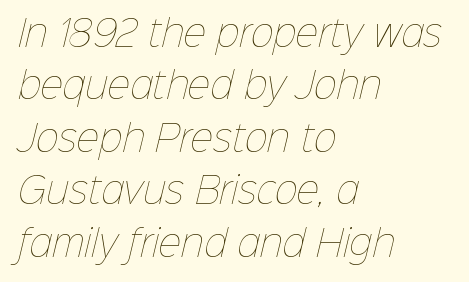
The image shows 35 px thin type; set left-aligned, normal line spacing (1.5x), normal letter spacing, not underlined; low stroke contrast and a medium x-height.
